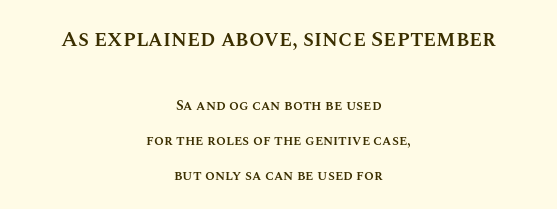
The image shows 22 px text type, upright; set centered, loose line spacing (2.5x), normal letter spacing, not underlined; the first (top) block is 1.57x larger.
